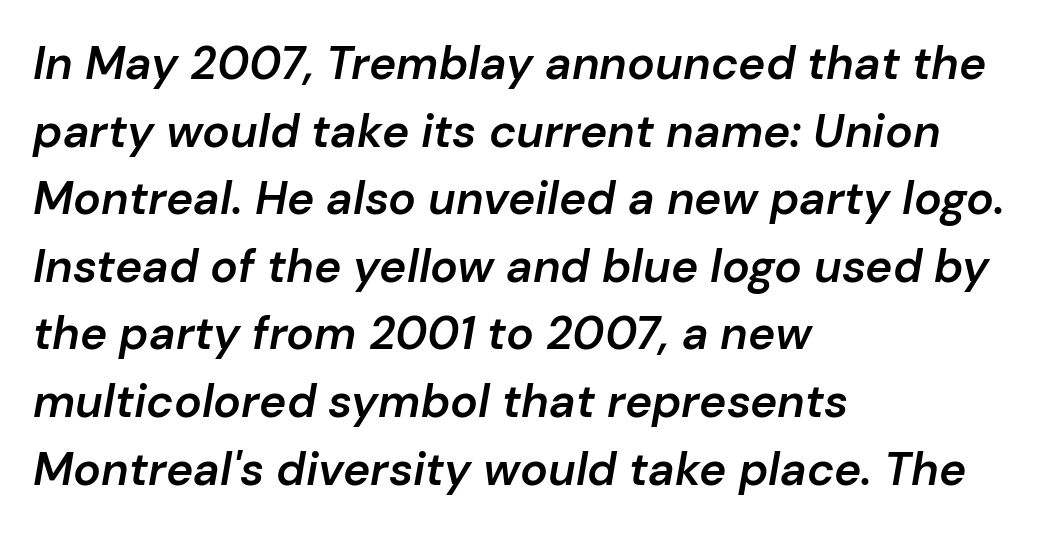
The image shows 46 px semibold type, italic (leaning right); set left-aligned, normal line spacing (1.47x), normal letter spacing, not underlined; low stroke contrast and a medium x-height.
